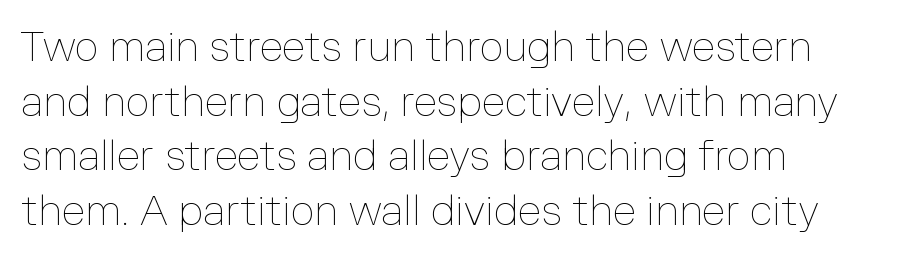
Compared with a centered layout, this one pins lines to the left instead. Only glyphs here, with clear space below each row. How would I describe the line gaps? Plain and ordinary. Is this a fixed-width face? No — the glyphs have proportional, varying widths.
